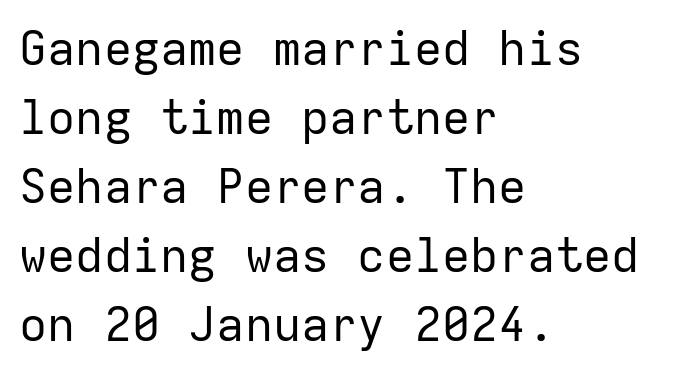
Q: Is the text bold? A: No.
Q: Is the text italic (slanted)? A: No, it is upright.
Q: Is the typeface a serif or a sans-serif typeface? A: Sans-serif.
Q: Is the text underlined? A: No.
Q: How is the paragraph aligned? A: Left-aligned.
Q: Is the spacing between letters normal or unusually wide? A: Normal.
Q: Is the spacing between lines tight, normal or loose? A: Normal.
Q: Width (condensed, normal, or wide)? A: Normal.
Q: Stroke contrast? A: Low.
Q: x-height? A: Medium.
Q: Monospaced? A: Yes.
